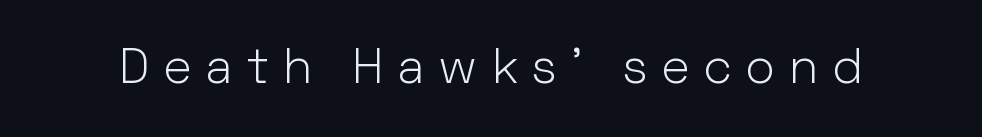
Q: Is the text bold? A: No.
Q: Is the text italic (slanted)? A: No, it is upright.
Q: Is the typeface a serif or a sans-serif typeface? A: Sans-serif.
Q: Is the text underlined? A: No.
Q: Is the spacing between letters normal or unusually wide? A: Unusually wide.
Q: Width (condensed, normal, or wide)? A: Normal.
Q: Stroke contrast? A: Low.
Q: x-height? A: Medium.
Q: Monospaced? A: No.
